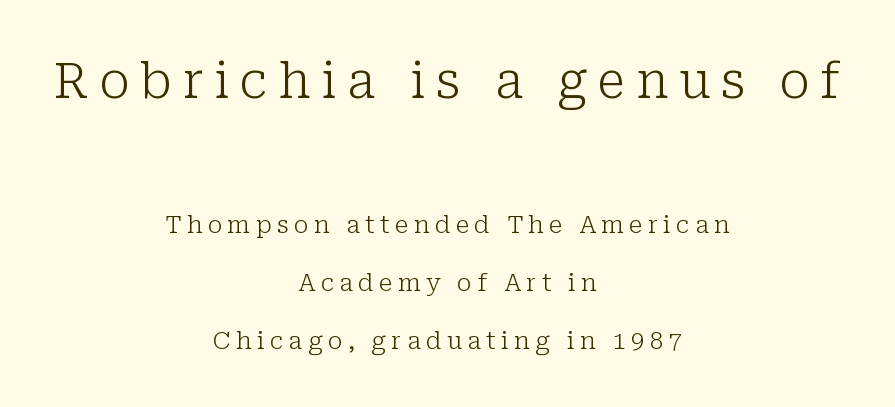
{"serif": "yes", "italic": "no", "bold": "no", "weight": "light", "width": "normal", "stroke_contrast": "low", "x_height": "medium", "monospaced": "no", "underline": "no", "align": "center", "line_spacing": "loose", "line_spacing_ratio": 2.42, "letter_spacing": "wide", "letter_spacing_em": 0.22, "larger_block": "first", "size_ratio": 2.04, "glyph_px": 49}
